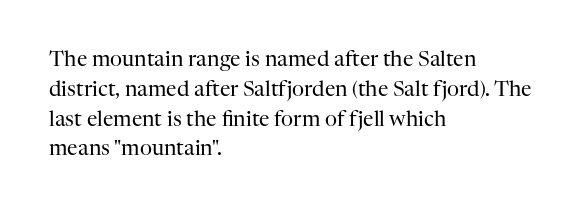
Q: Is the text bold? A: No.
Q: Is the text italic (slanted)? A: No, it is upright.
Q: Is the text underlined? A: No.
Q: How is the paragraph aligned? A: Left-aligned.
Q: Is the spacing between letters normal or unusually wide? A: Normal.
Q: Is the spacing between lines tight, normal or loose? A: Normal.
